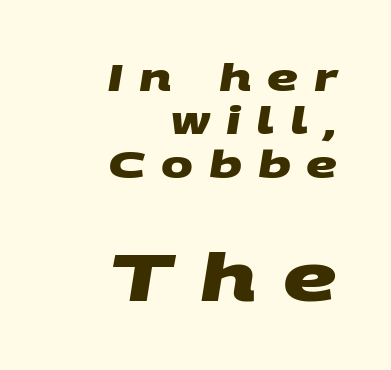
The line texture is sparse and dotted thanks to wide tracking. Leftover space on each line is placed entirely before the opening word. This sample has the flowing, uneven cadence of proportional lettering. Chunky letters — that's bold for sure. This block would grow much taller if given ordinary leading; it's compressed now.
